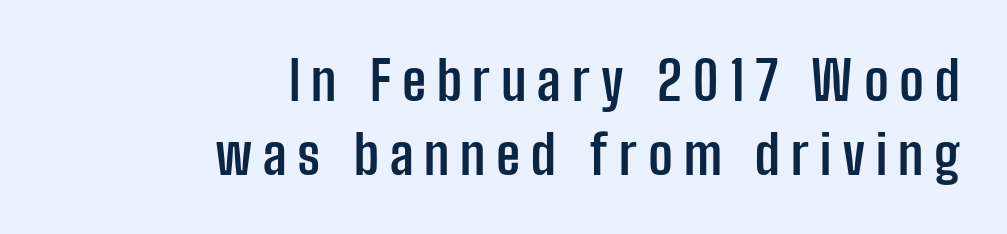
When letters stand straight like this, we call the style roman or upright. Evenly set lines give the paragraph a standard silhouette. Looks like regular typesetting: each glyph gets only the width it needs. The line texture is sparse and dotted thanks to wide tracking. Right-aligned paragraph, ragged on the left.
